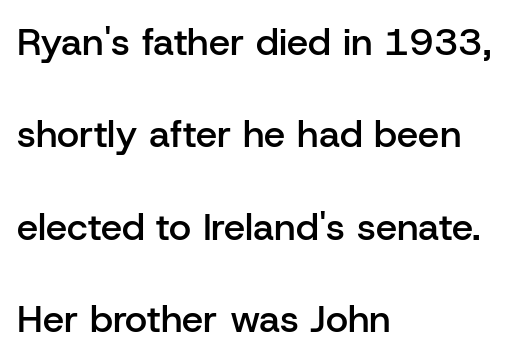
{"serif": "no", "italic": "no", "bold": "semi", "weight": "semibold", "width": "normal", "stroke_contrast": "low", "x_height": "medium", "monospaced": "no", "underline": "no", "align": "left", "line_spacing": "loose", "line_spacing_ratio": 2.43, "letter_spacing": "normal", "letter_spacing_em": 0.0, "glyph_px": 38}
